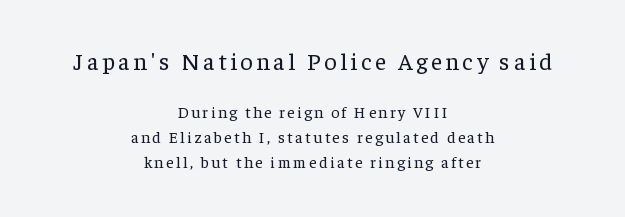
{"italic": "no", "bold": "no", "underline": "no", "align": "center", "line_spacing": "normal", "line_spacing_ratio": 1.57, "larger_block": "first", "size_ratio": 1.5, "glyph_px": 24}
